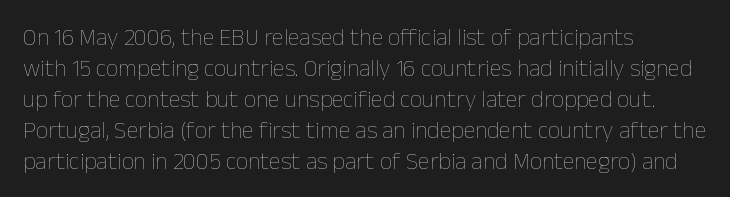
Q: Is the text bold? A: No.
Q: Is the text italic (slanted)? A: No, it is upright.
Q: Is the text underlined? A: No.
Q: How is the paragraph aligned? A: Left-aligned.
Q: Is the spacing between letters normal or unusually wide? A: Normal.
Q: Is the spacing between lines tight, normal or loose? A: Normal.
